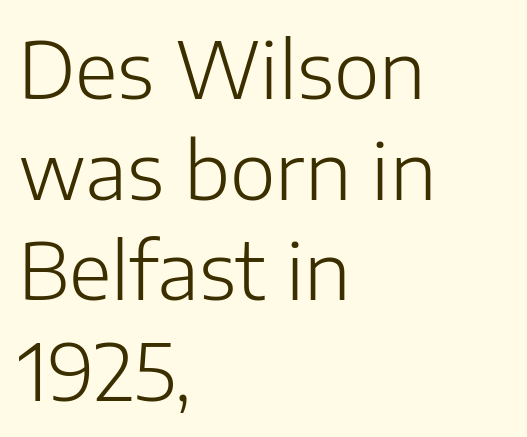
The image shows 78 px light sans-serif type, upright; set left-aligned, normal line spacing (1.29x), normal letter spacing, not underlined; low stroke contrast and a medium x-height.
